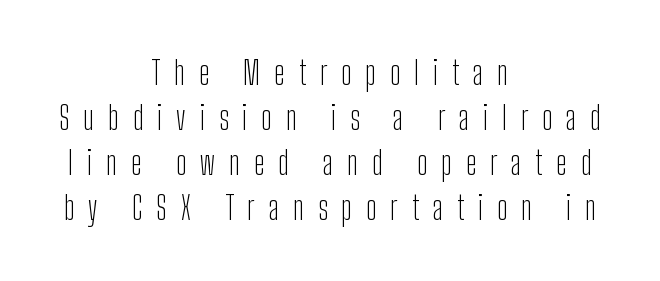
Note the varied advance widths — an 'i' is clearly narrower than an 'm'. Vertical stems look standard width or narrower in stroke. Notice how the stems are strictly vertical — no italics here. In terms of leading, this rendering sits right in the middle. How are the letters spaced? Widely, with obvious added tracking.
